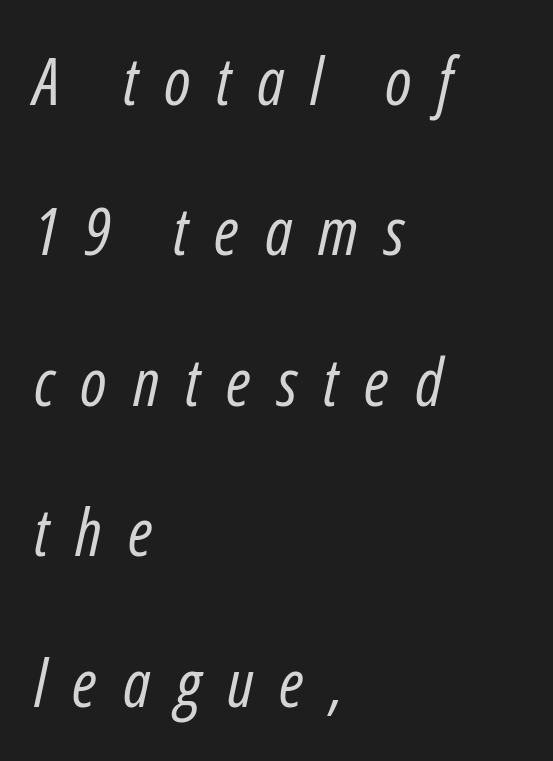
The image shows 66 px regular-weight, condensed type, italic (leaning right); set left-aligned, loose line spacing (2.28x), unusually wide letter spacing (+0.39 em), not underlined; low stroke contrast and a medium x-height.
